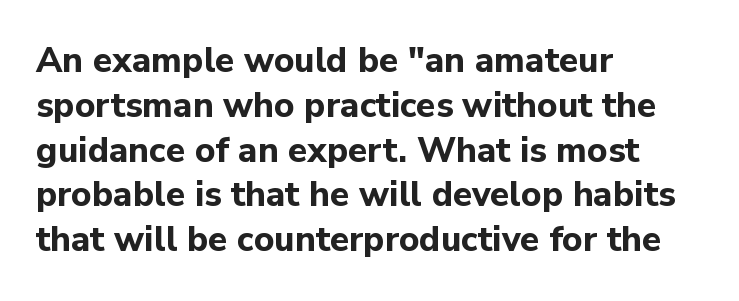
The image shows 35 px bold sans-serif type, upright; set left-aligned, normal line spacing (1.28x), normal letter spacing, not underlined; low stroke contrast and a medium x-height.
